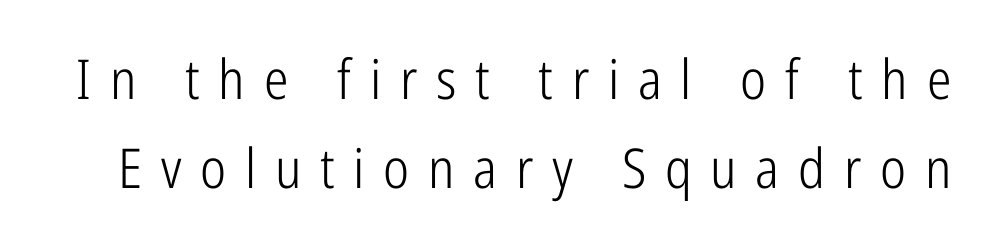
{"serif": "no", "italic": "no", "bold": "no", "weight": "light", "width": "condensed", "stroke_contrast": "low", "x_height": "medium", "monospaced": "no", "underline": "no", "line_spacing": "normal", "line_spacing_ratio": 1.62, "letter_spacing": "wide", "letter_spacing_em": 0.34, "glyph_px": 55}
